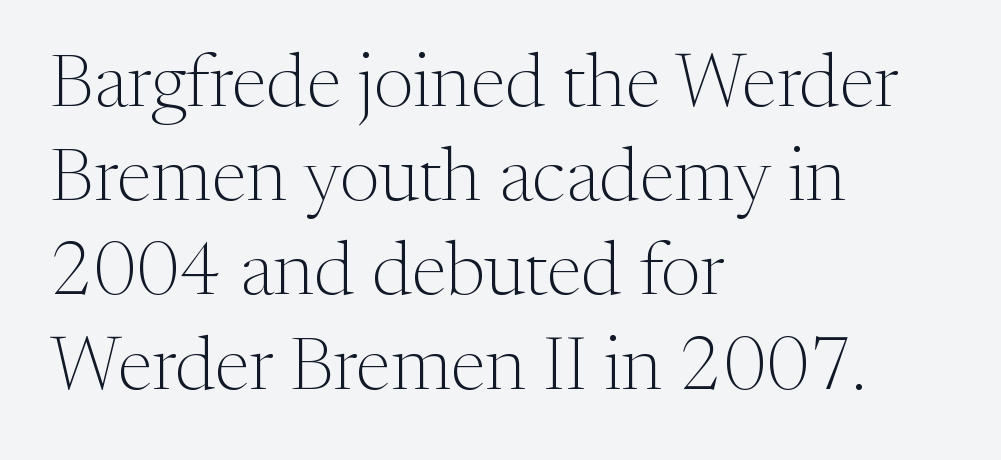
{"serif": "yes", "italic": "no", "bold": "no", "weight": "light", "width": "normal", "stroke_contrast": "medium", "x_height": "medium", "monospaced": "no", "underline": "no", "align": "left", "line_spacing_ratio": 1.24, "letter_spacing": "normal", "letter_spacing_em": 0.0, "glyph_px": 76}
